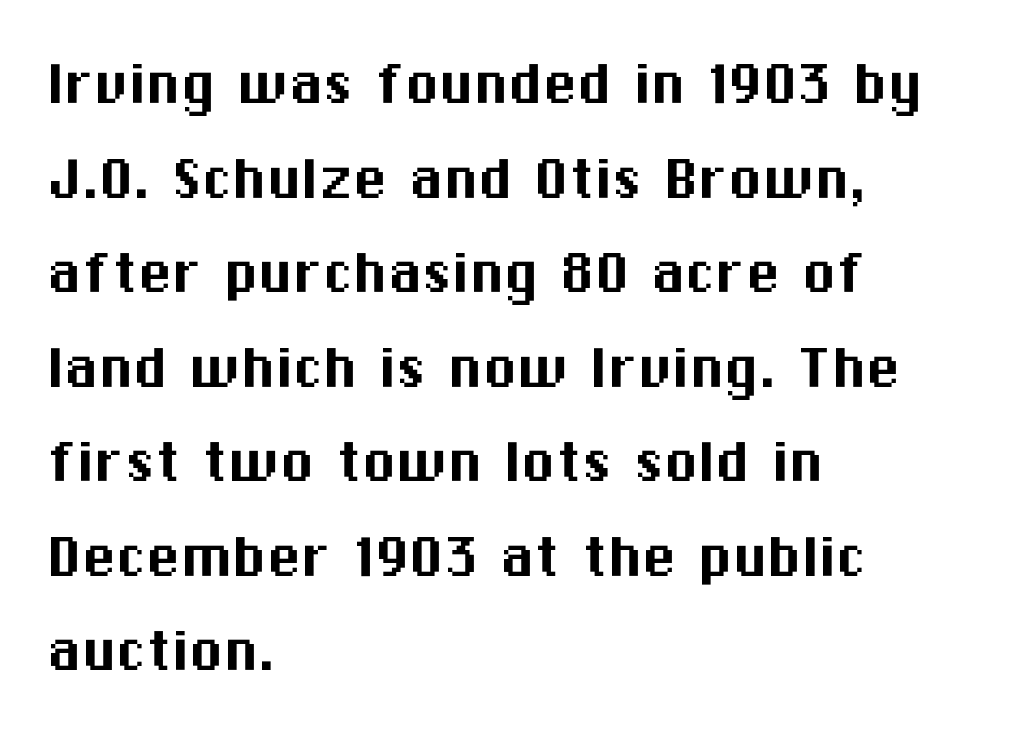
Q: Is the text italic (slanted)? A: No, it is upright.
Q: Is the typeface a serif or a sans-serif typeface? A: Sans-serif.
Q: Is the text underlined? A: No.
Q: How is the paragraph aligned? A: Left-aligned.
Q: Is the spacing between letters normal or unusually wide? A: Normal.
Q: Is the spacing between lines tight, normal or loose? A: Normal.
Q: Width (condensed, normal, or wide)? A: Normal.
Q: Stroke contrast? A: Medium.
Q: x-height? A: Medium.
Q: Monospaced? A: No.
